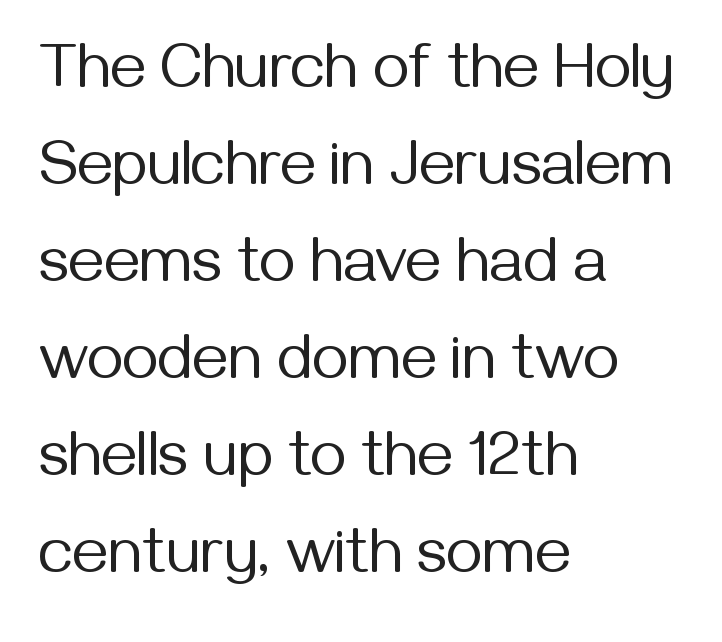
Q: Is the text bold? A: No.
Q: Is the text italic (slanted)? A: No, it is upright.
Q: Is the typeface a serif or a sans-serif typeface? A: Sans-serif.
Q: Is the text underlined? A: No.
Q: How is the paragraph aligned? A: Left-aligned.
Q: Is the spacing between letters normal or unusually wide? A: Normal.
Q: Is the spacing between lines tight, normal or loose? A: Normal.
Q: Width (condensed, normal, or wide)? A: Normal.
Q: Stroke contrast? A: Medium.
Q: x-height? A: Medium.
Q: Monospaced? A: No.
